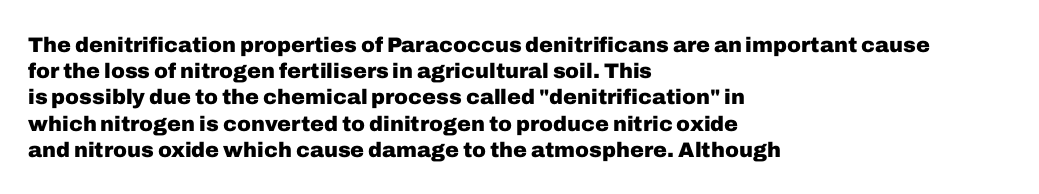
Does the weight exceed regular? Yes, all the way to bold. A typesetter would mark this as roman, not italic. The glyphs are unaccompanied by any horizontal stroke below them. Interline gaps are of average width in this sample. The horizontal fit of the characters is conventional and even.
